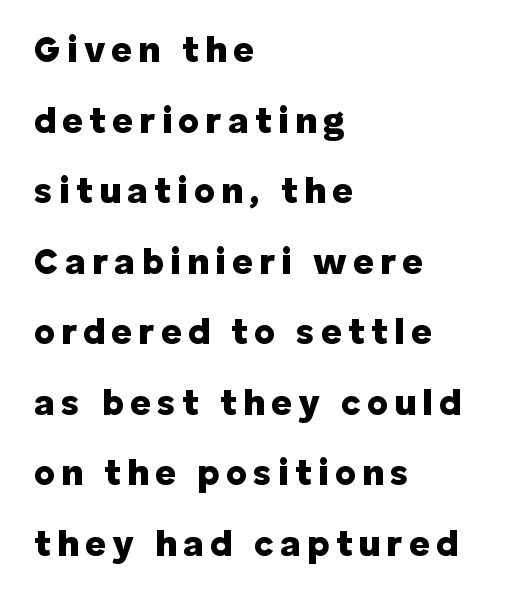
The image shows 36 px heavy sans-serif type, upright; set left-aligned, loose line spacing (1.96x), not underlined; low stroke contrast and a medium x-height.
